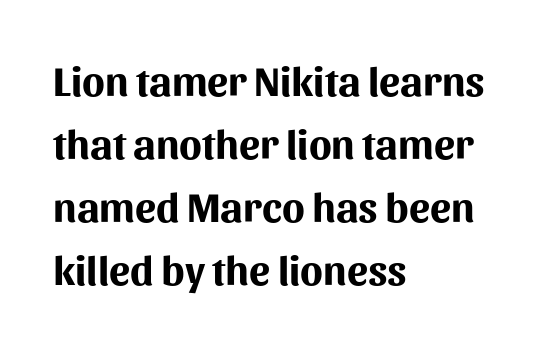
To sum up the face: it is a sans, with no serifs. The sample has been set heavy, in full bold. Reading down the column, the eye jumps a familiar distance to each next line. Inter-character spacing is left at the font's built-in metrics. Ordinary non-slanted type is in use.
